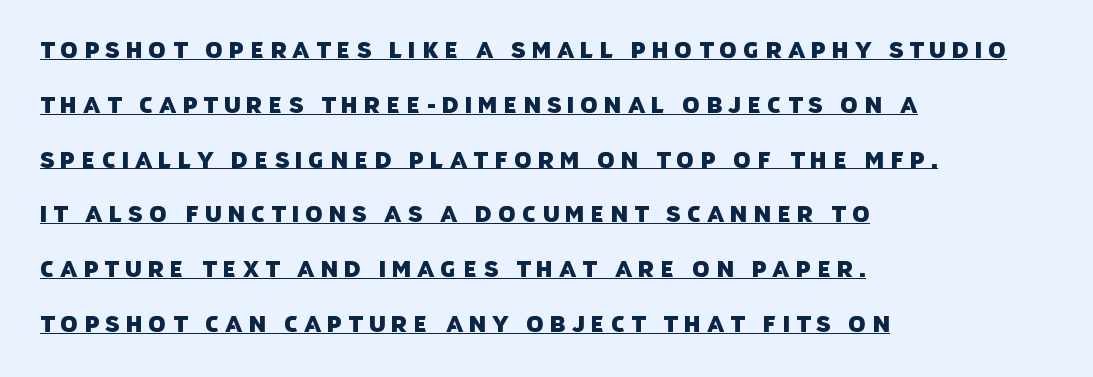
The image shows 22 px text type; set left-aligned, loose line spacing (2.49x), unusually wide letter spacing (+0.27 em), underlined.
